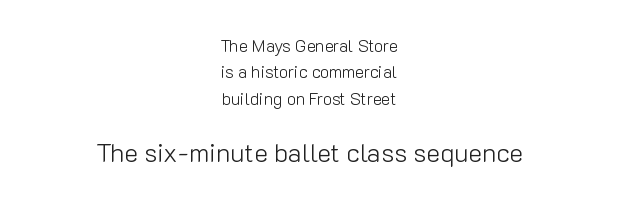
The image shows 26 px text type, upright; set centered, normal line spacing (1.55x), normal letter spacing, not underlined; the second (bottom) block is 1.53x larger.
